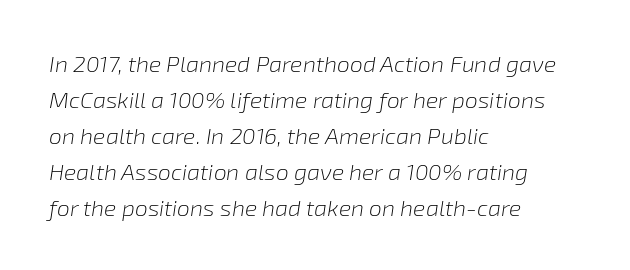
Q: Is the text bold? A: No.
Q: Is the text italic (slanted)? A: Yes, it leans right by about 8 degrees.
Q: Is the text underlined? A: No.
Q: How is the paragraph aligned? A: Left-aligned.
Q: Is the spacing between letters normal or unusually wide? A: Normal.
Q: Is the spacing between lines tight, normal or loose? A: Normal.
